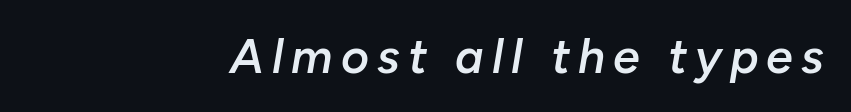
Q: Is the text bold? A: Semi-bold.
Q: Is the text italic (slanted)? A: Yes, it leans right by about 10 degrees.
Q: Is the text underlined? A: No.
Q: How is the paragraph aligned? A: Right-aligned.
Q: Width (condensed, normal, or wide)? A: Normal.
Q: Stroke contrast? A: Low.
Q: x-height? A: Medium.
Q: Monospaced? A: No.
